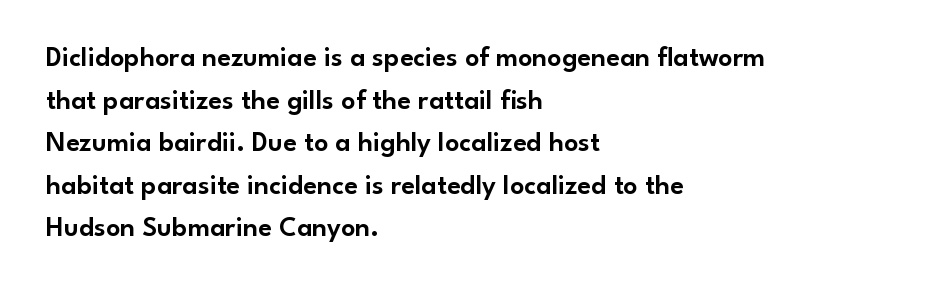
Q: Is the text italic (slanted)? A: No, it is upright.
Q: Is the typeface a serif or a sans-serif typeface? A: Sans-serif.
Q: Is the text underlined? A: No.
Q: How is the paragraph aligned? A: Left-aligned.
Q: Is the spacing between letters normal or unusually wide? A: Normal.
Q: Is the spacing between lines tight, normal or loose? A: Normal.
Q: Width (condensed, normal, or wide)? A: Normal.
Q: Stroke contrast? A: Low.
Q: x-height? A: Small.
Q: Monospaced? A: No.
